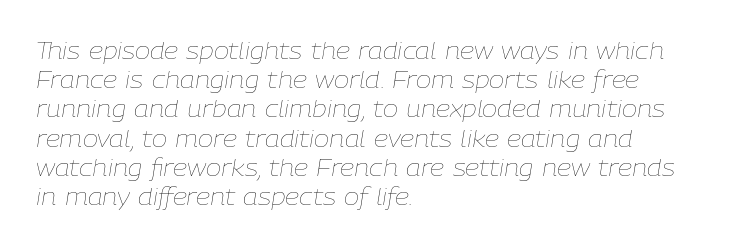
Line starts are locked; line ends wander. Letters rest on an invisible, unmarked baseline. Between one letter and the next there's only the usual sliver of space. The letters are slanted; this is an italic face. Leading matches the norm, producing a regular column.
